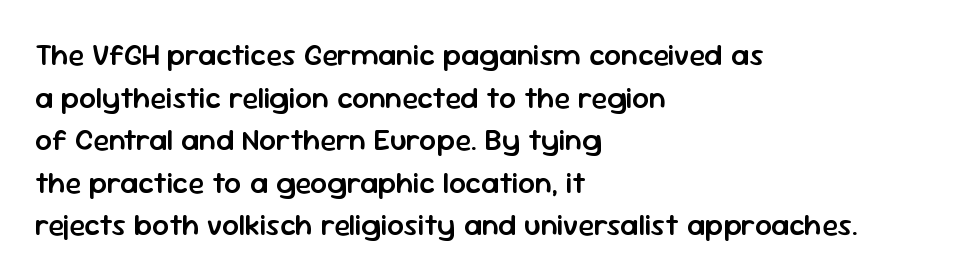
Q: Is the text bold? A: Semi-bold.
Q: Is the text italic (slanted)? A: No, it is upright.
Q: Is the typeface a serif or a sans-serif typeface? A: Sans-serif.
Q: Is the text underlined? A: No.
Q: How is the paragraph aligned? A: Left-aligned.
Q: Is the spacing between letters normal or unusually wide? A: Normal.
Q: Is the spacing between lines tight, normal or loose? A: Normal.
Q: Width (condensed, normal, or wide)? A: Normal.
Q: Stroke contrast? A: Low.
Q: x-height? A: Medium.
Q: Monospaced? A: No.
